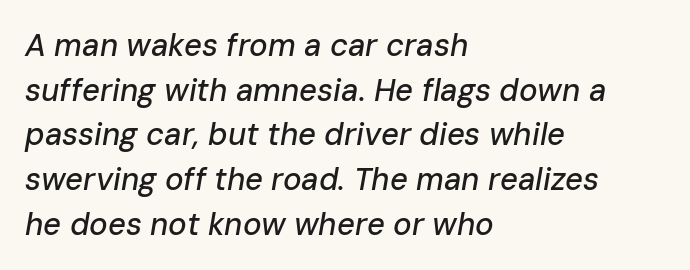
The image shows 31 px text type, italic (leaning right); set left-aligned, normal line spacing (1.44x), normal letter spacing, not underlined; low stroke contrast and a medium x-height.
